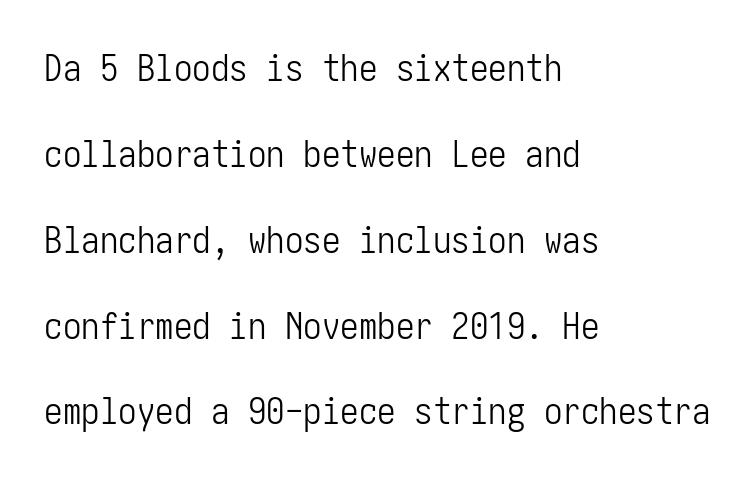
The image shows 37 px light, condensed sans-serif type, upright; set left-aligned, loose line spacing (2.32x), normal letter spacing, not underlined; low stroke contrast and a medium x-height.
